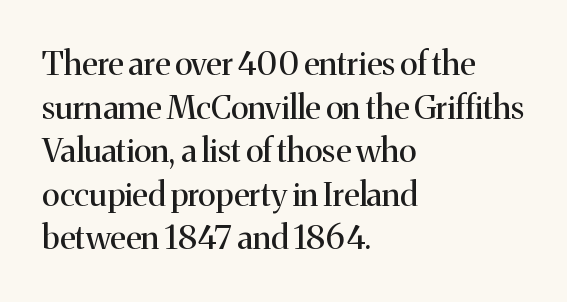
Q: Is the text bold? A: No.
Q: Is the text italic (slanted)? A: No, it is upright.
Q: Is the typeface a serif or a sans-serif typeface? A: Serif.
Q: Is the text underlined? A: No.
Q: How is the paragraph aligned? A: Left-aligned.
Q: Is the spacing between letters normal or unusually wide? A: Normal.
Q: Is the spacing between lines tight, normal or loose? A: Normal.
Q: Width (condensed, normal, or wide)? A: Normal.
Q: Stroke contrast? A: Medium.
Q: x-height? A: Medium.
Q: Monospaced? A: No.
